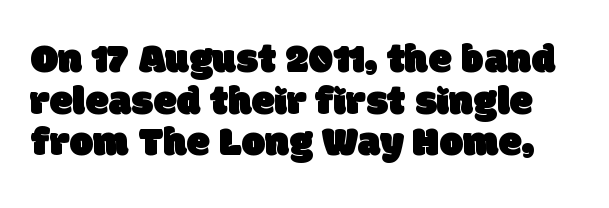
Q: Is the typeface a serif or a sans-serif typeface? A: Sans-serif.
Q: Is the text underlined? A: No.
Q: Is the spacing between letters normal or unusually wide? A: Normal.
Q: Is the spacing between lines tight, normal or loose? A: Tight.
Q: Width (condensed, normal, or wide)? A: Normal.
Q: Stroke contrast? A: Low.
Q: x-height? A: Large.
Q: Monospaced? A: No.
